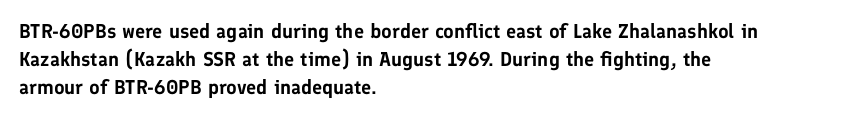
Q: Is the text italic (slanted)? A: No, it is upright.
Q: Is the text underlined? A: No.
Q: How is the paragraph aligned? A: Left-aligned.
Q: Is the spacing between letters normal or unusually wide? A: Normal.
Q: Is the spacing between lines tight, normal or loose? A: Normal.
